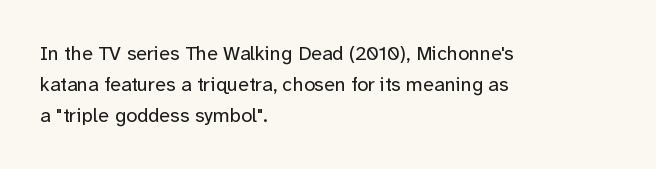
The image shows 20 px text type, upright; set left-aligned, normal line spacing (1.54x), normal letter spacing, not underlined.
